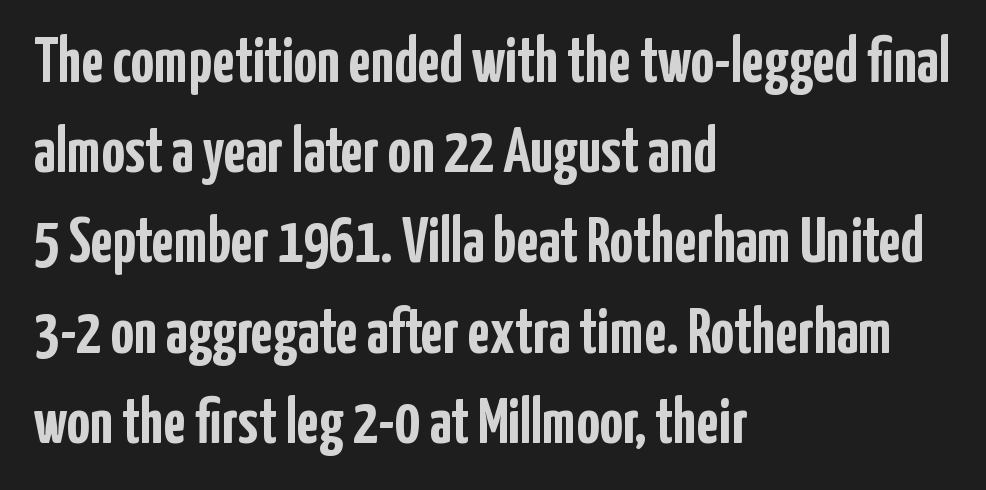
{"serif": "no", "italic": "no", "bold": "yes", "weight": "semibold", "width": "condensed", "stroke_contrast": "low", "x_height": "medium", "monospaced": "no", "underline": "no", "align": "left", "line_spacing": "normal", "line_spacing_ratio": 1.41, "letter_spacing": "normal", "letter_spacing_em": 0.0, "glyph_px": 64}
